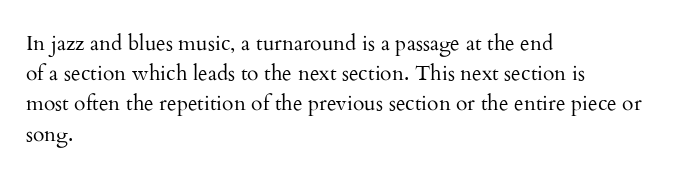
The image shows 21 px text type, upright; set left-aligned, normal line spacing (1.44x), normal letter spacing, not underlined.
